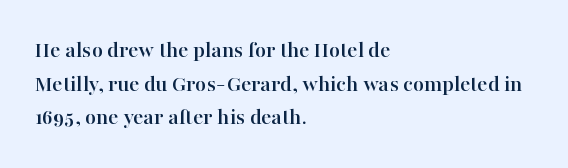
Q: Is the text italic (slanted)? A: No, it is upright.
Q: Is the text underlined? A: No.
Q: How is the paragraph aligned? A: Left-aligned.
Q: Is the spacing between letters normal or unusually wide? A: Normal.
Q: Is the spacing between lines tight, normal or loose? A: Normal.
